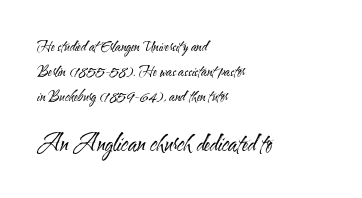
The image shows 22 px text type; set left-aligned, line spacing 1.77x, normal letter spacing, not underlined; the second (bottom) block is 1.57x larger.
